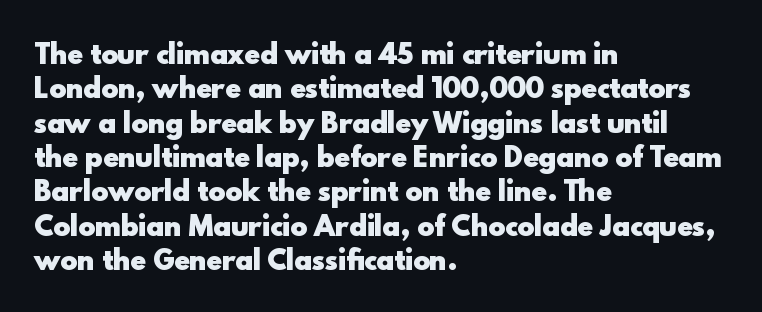
Q: Is the text bold? A: Yes.
Q: Is the text italic (slanted)? A: No, it is upright.
Q: Is the text underlined? A: No.
Q: How is the paragraph aligned? A: Left-aligned.
Q: Is the spacing between letters normal or unusually wide? A: Normal.
Q: Is the spacing between lines tight, normal or loose? A: Normal.
